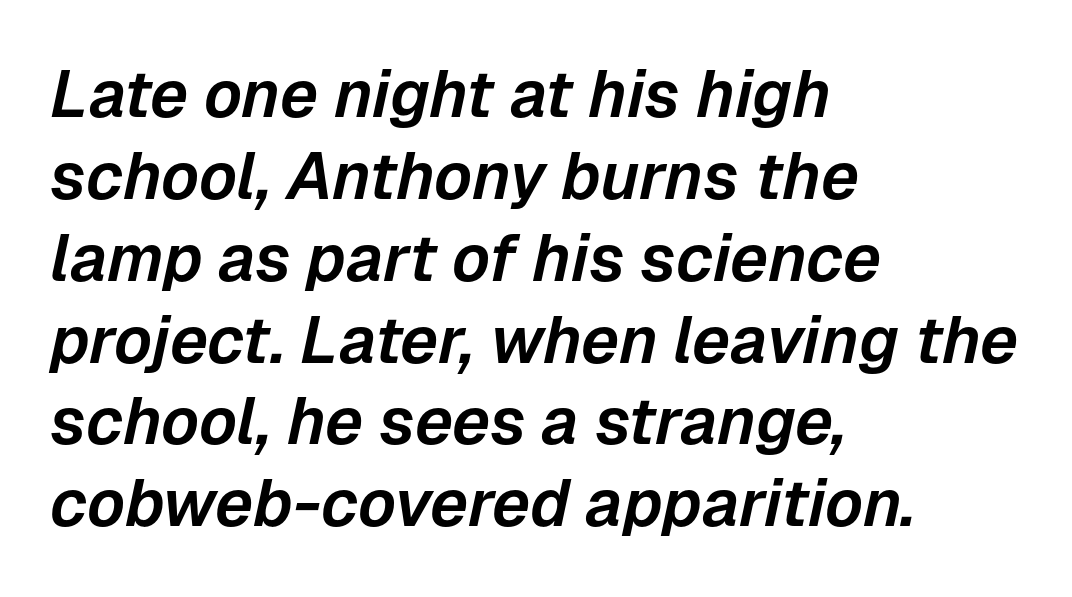
Q: Is the text italic (slanted)? A: Yes, it leans right by about 12 degrees.
Q: Is the text underlined? A: No.
Q: How is the paragraph aligned? A: Left-aligned.
Q: Is the spacing between letters normal or unusually wide? A: Normal.
Q: Width (condensed, normal, or wide)? A: Normal.
Q: Stroke contrast? A: Low.
Q: x-height? A: Medium.
Q: Monospaced? A: No.
